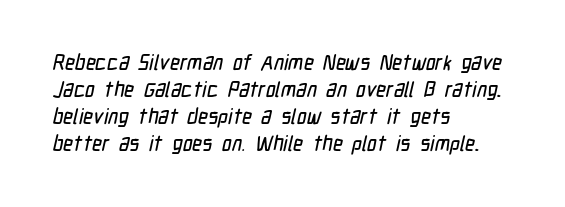
The image shows 21 px text type; set left-aligned, normal line spacing (1.28x), normal letter spacing, not underlined.
